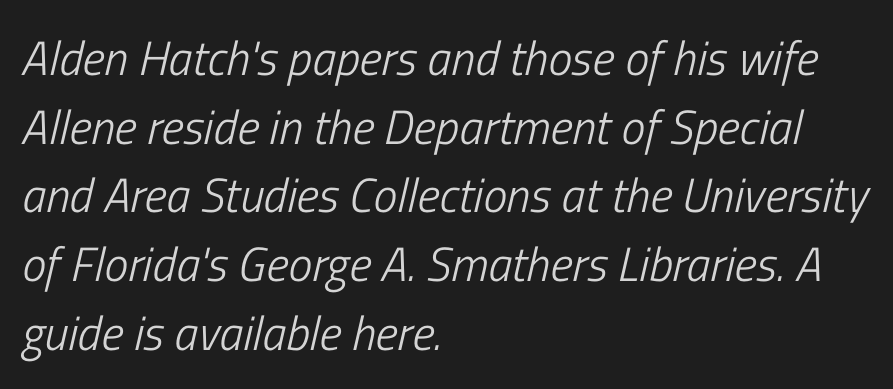
The image shows 48 px light, condensed type, italic (leaning right); set left-aligned, normal line spacing (1.43x), normal letter spacing, not underlined; low stroke contrast and a medium x-height.
